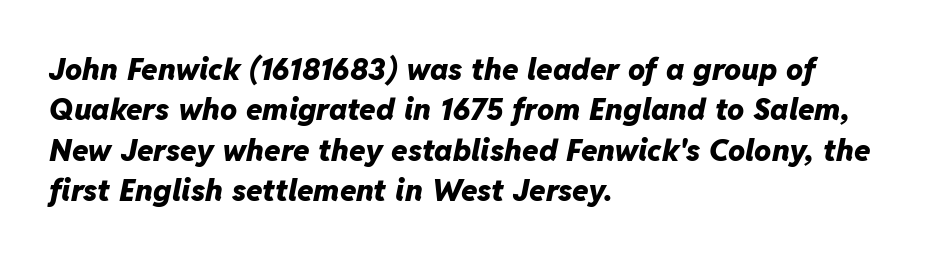
The image shows 30 px heavy type, italic (leaning right); set left-aligned, normal line spacing (1.35x), normal letter spacing, not underlined; low stroke contrast and a medium x-height.
